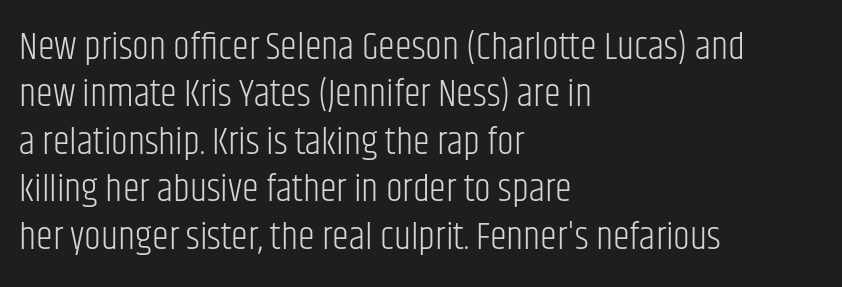
Q: Is the text bold? A: No.
Q: Is the text italic (slanted)? A: No, it is upright.
Q: Is the typeface a serif or a sans-serif typeface? A: Sans-serif.
Q: Is the text underlined? A: No.
Q: How is the paragraph aligned? A: Left-aligned.
Q: Is the spacing between letters normal or unusually wide? A: Normal.
Q: Is the spacing between lines tight, normal or loose? A: Normal.
Q: Width (condensed, normal, or wide)? A: Condensed.
Q: Stroke contrast? A: Low.
Q: x-height? A: Large.
Q: Monospaced? A: No.
